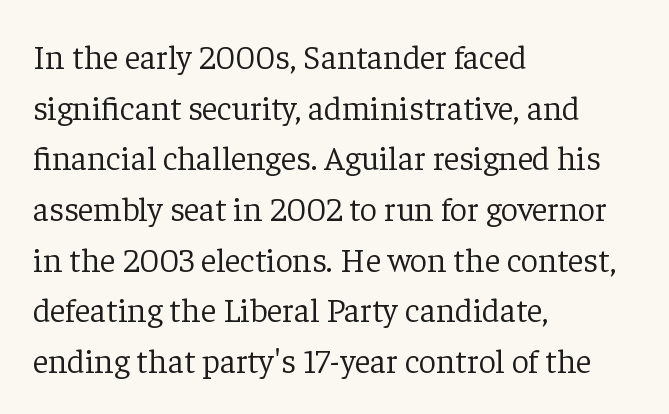
{"serif": "yes", "italic": "no", "bold": "no", "weight": "light", "width": "normal", "stroke_contrast": "low", "x_height": "medium", "monospaced": "no", "underline": "no", "align": "left", "line_spacing": "normal", "line_spacing_ratio": 1.49, "letter_spacing": "normal", "letter_spacing_em": 0.0, "glyph_px": 34}
